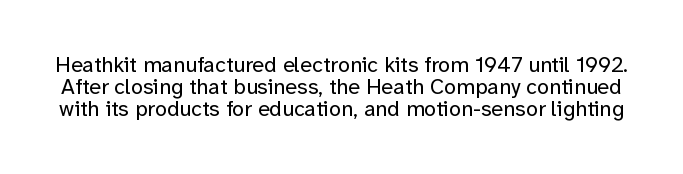
The horizontal fit of the characters is conventional and even. Notice how descenders almost collide with the ascenders below — that's tight leading. The specimen omits any rule beneath the text block's lines. Each stroke keeps to a modest, everyday thickness or less. Rendered with straight, roman letterforms.
